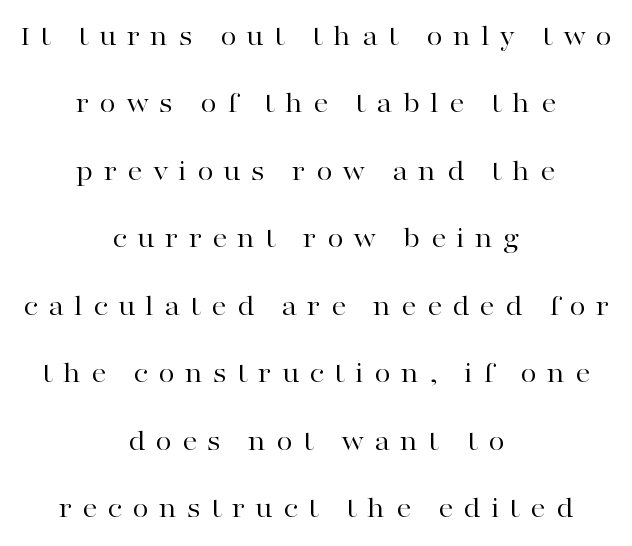
Q: Is the text bold? A: No.
Q: Is the text italic (slanted)? A: No, it is upright.
Q: Is the typeface a serif or a sans-serif typeface? A: Serif.
Q: Is the text underlined? A: No.
Q: How is the paragraph aligned? A: Centered.
Q: Is the spacing between letters normal or unusually wide? A: Unusually wide.
Q: Is the spacing between lines tight, normal or loose? A: Loose.
Q: Width (condensed, normal, or wide)? A: Wide.
Q: Stroke contrast? A: High.
Q: x-height? A: Medium.
Q: Monospaced? A: No.
